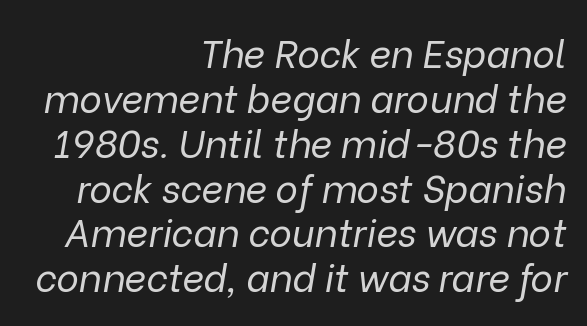
{"italic": "yes", "lean": "right", "slant_degrees": 9, "bold": "no", "weight": "regular", "width": "normal", "stroke_contrast": "low", "x_height": "medium", "monospaced": "no", "underline": "no", "align": "right", "line_spacing_ratio": 1.18, "letter_spacing": "normal", "letter_spacing_em": 0.0, "glyph_px": 38}
